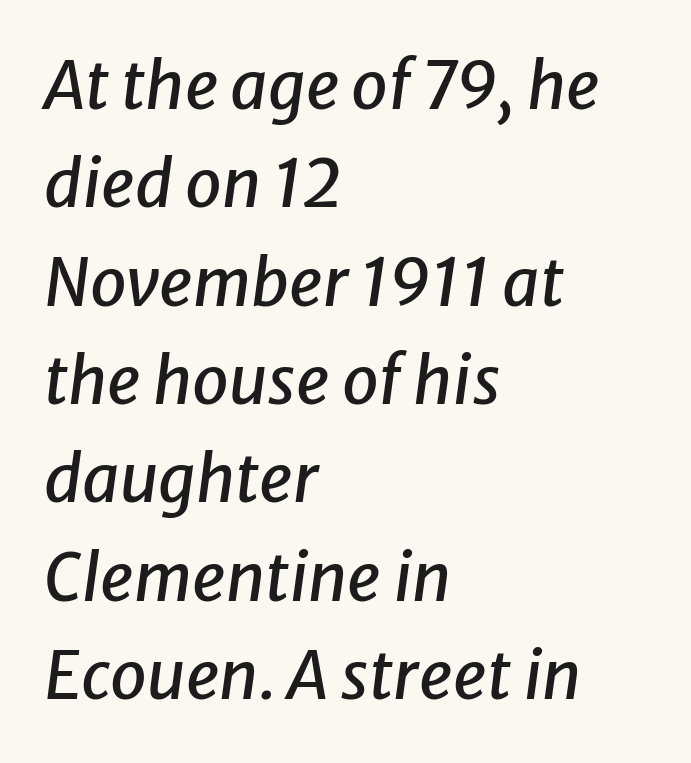
The image shows 66 px text type, italic (leaning right); set left-aligned, normal line spacing (1.49x), normal letter spacing, not underlined; low stroke contrast and a medium x-height.
